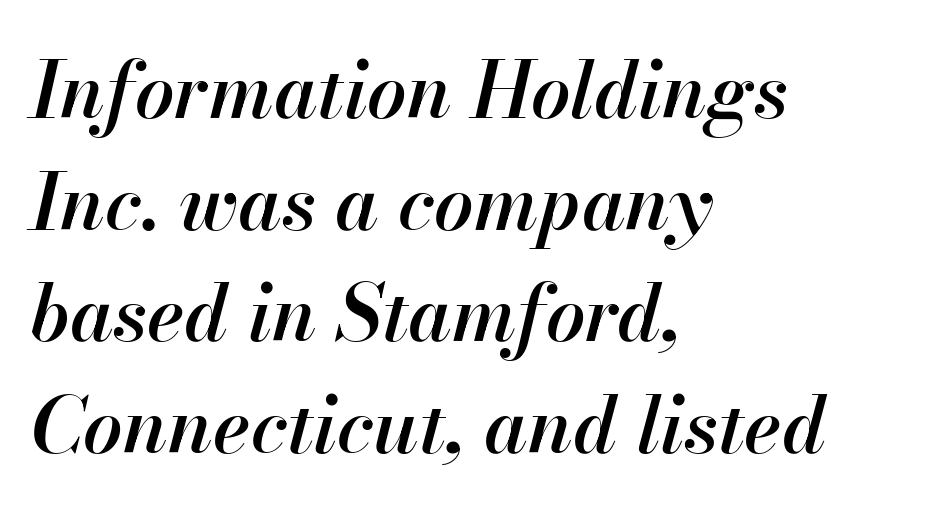
{"italic": "yes", "lean": "right", "slant_degrees": 13, "bold": "semi", "weight": "semibold", "width": "normal", "stroke_contrast": "high", "x_height": "small", "monospaced": "no", "underline": "no", "align": "left", "line_spacing": "normal", "line_spacing_ratio": 1.43, "letter_spacing": "normal", "letter_spacing_em": 0.0, "glyph_px": 78}
